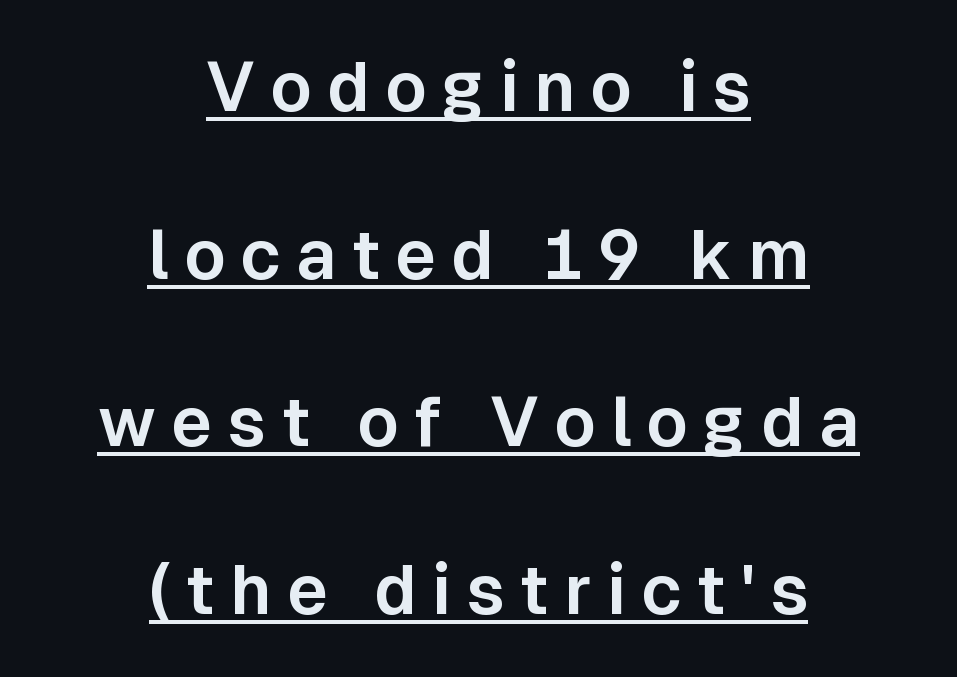
{"serif": "no", "italic": "no", "width": "normal", "stroke_contrast": "low", "x_height": "medium", "monospaced": "no", "underline": "yes", "align": "center", "line_spacing": "loose", "line_spacing_ratio": 2.43, "letter_spacing": "wide", "letter_spacing_em": 0.22, "glyph_px": 69}
